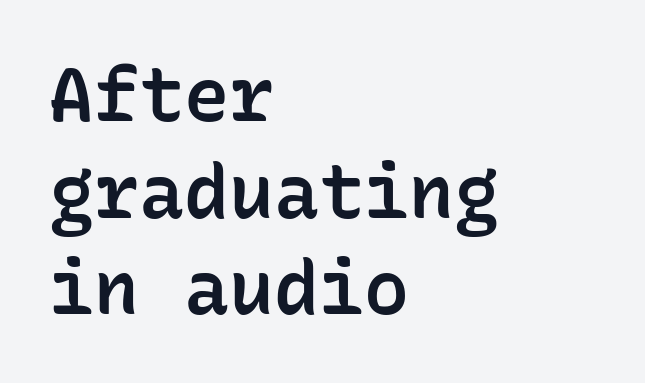
{"serif": "no", "italic": "no", "bold": "semi", "weight": "semibold", "width": "normal", "stroke_contrast": "low", "x_height": "medium", "monospaced": "yes", "underline": "no", "align": "left", "line_spacing": "normal", "line_spacing_ratio": 1.29, "letter_spacing": "normal", "letter_spacing_em": 0.0, "glyph_px": 75}
